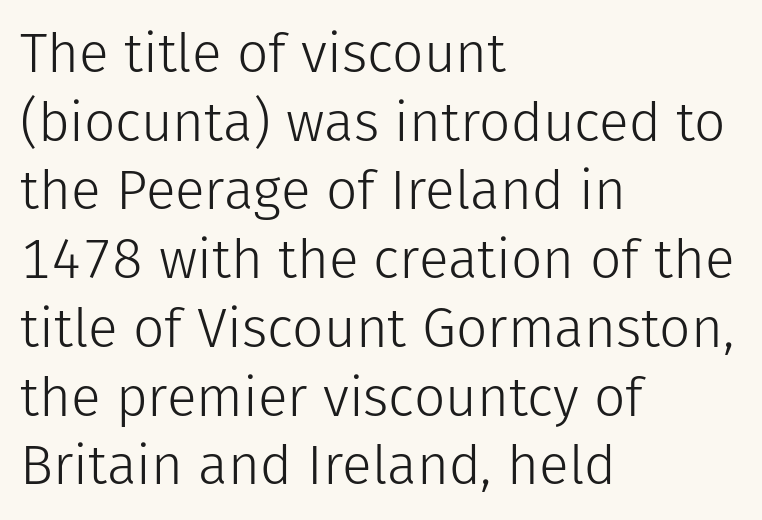
The image shows 55 px light sans-serif type, upright; set left-aligned, normal line spacing (1.25x), normal letter spacing, not underlined; low stroke contrast and a medium x-height.
